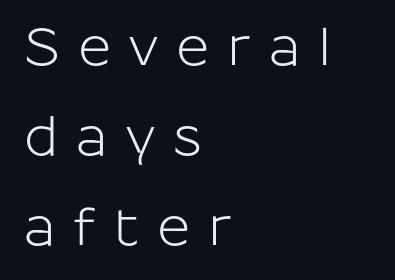
The image shows 51 px sans-serif type, upright; set left-aligned, line spacing 1.76x, unusually wide letter spacing (+0.35 em), not underlined; low stroke contrast and a medium x-height.
